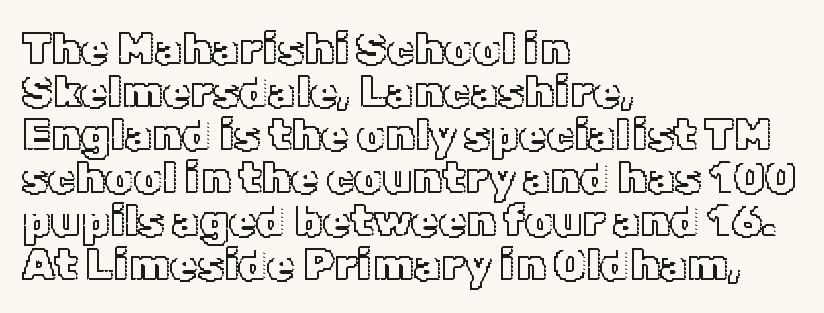
Nobody touched the tracking dial on this one. Baseline-to-baseline distance is barely more than the letter height. Where is the straight margin? On the left. The passage shown is not underscored anywhere. This sample has the flowing, uneven cadence of proportional lettering.
